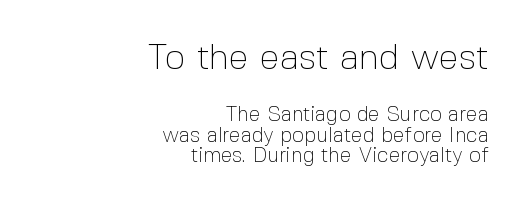
Q: Is the text bold? A: No.
Q: Is the text italic (slanted)? A: No, it is upright.
Q: Is the typeface a serif or a sans-serif typeface? A: Sans-serif.
Q: Is the text underlined? A: No.
Q: How is the paragraph aligned? A: Right-aligned.
Q: Is the spacing between letters normal or unusually wide? A: Normal.
Q: Is the spacing between lines tight, normal or loose? A: Tight.
Q: Which block of text is set in a larger size, the first (top) or the second (bottom)? A: The first (top) one.
Q: Width (condensed, normal, or wide)? A: Normal.
Q: x-height? A: Medium.
Q: Monospaced? A: No.
